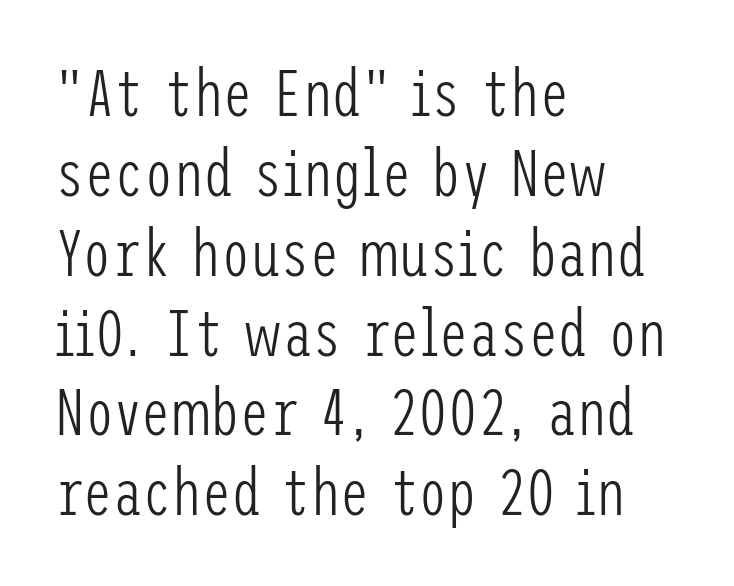
Q: Is the text bold? A: No.
Q: Is the text italic (slanted)? A: No, it is upright.
Q: Is the typeface a serif or a sans-serif typeface? A: Sans-serif.
Q: Is the text underlined? A: No.
Q: How is the paragraph aligned? A: Left-aligned.
Q: Is the spacing between letters normal or unusually wide? A: Normal.
Q: Width (condensed, normal, or wide)? A: Condensed.
Q: Stroke contrast? A: Low.
Q: x-height? A: Medium.
